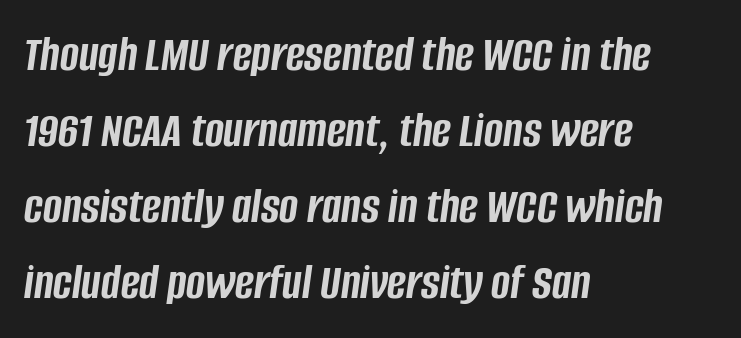
Notice how thick the strokes are: this is what a full bold looks like. Descenders are the only things crossing below the line. There's an unmistakable incline to the writing here. A classic flush-left, rag-right setting is used for this passage.
